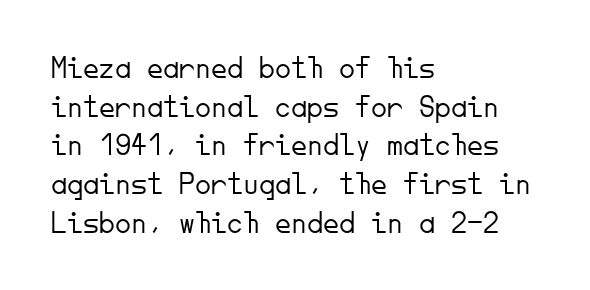
The image shows 32 px light sans-serif type, upright, monospaced; set left-aligned, line spacing 1.21x, normal letter spacing, not underlined; low stroke contrast and a small x-height.
